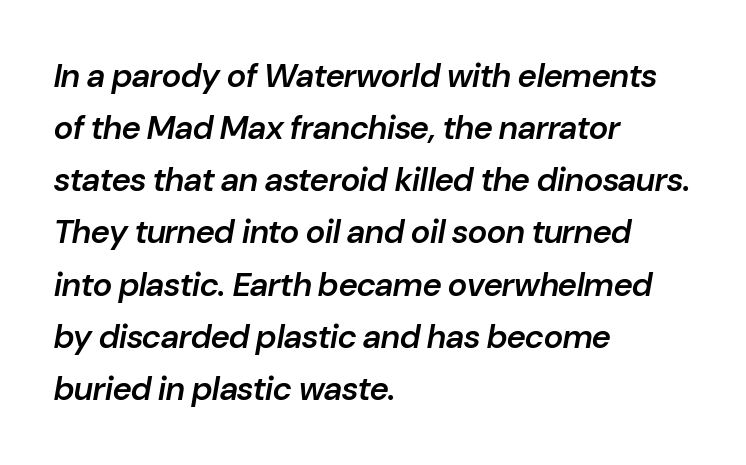
{"italic": "yes", "lean": "right", "slant_degrees": 10, "bold": "semi", "weight": "semibold", "width": "normal", "stroke_contrast": "low", "x_height": "medium", "monospaced": "no", "underline": "no", "align": "left", "line_spacing": "normal", "line_spacing_ratio": 1.58, "letter_spacing": "normal", "letter_spacing_em": 0.0, "glyph_px": 33}
